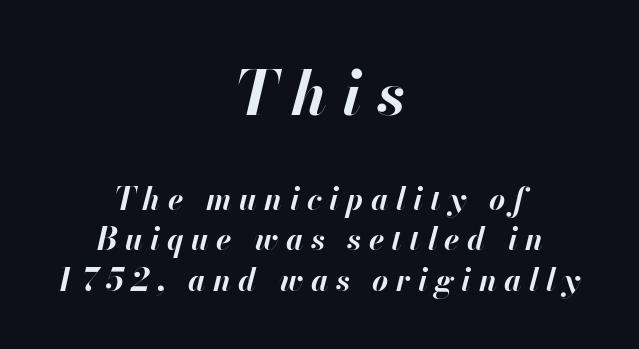
Would a proofreader flag this as italicized? Yes. Glance below the letters and you will spot only blank space. One glance says typical: line gaps are just what's usual. The rendering uses natural spacing where letterforms have individual widths. The strokes are fattened all the way to bold. Centered paragraph, ragged on both sides.
